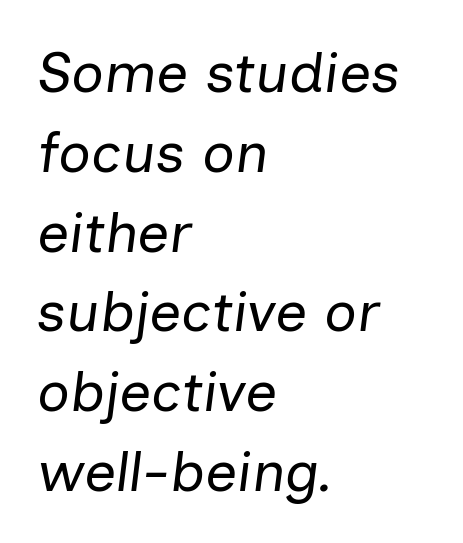
Q: Is the text bold? A: No.
Q: Is the text italic (slanted)? A: Yes, it leans right by about 7 degrees.
Q: Is the text underlined? A: No.
Q: How is the paragraph aligned? A: Left-aligned.
Q: Is the spacing between letters normal or unusually wide? A: Normal.
Q: Is the spacing between lines tight, normal or loose? A: Normal.
Q: Width (condensed, normal, or wide)? A: Normal.
Q: Stroke contrast? A: Low.
Q: x-height? A: Medium.
Q: Monospaced? A: No.
